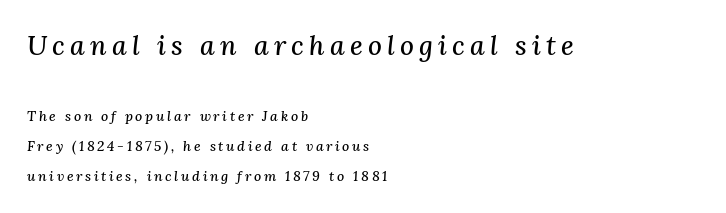
Q: Is the text italic (slanted)? A: Yes, it leans right by about 3 degrees.
Q: Is the text underlined? A: No.
Q: How is the paragraph aligned? A: Left-aligned.
Q: Is the spacing between lines tight, normal or loose? A: Loose.
Q: Which block of text is set in a larger size, the first (top) or the second (bottom)? A: The first (top) one.
